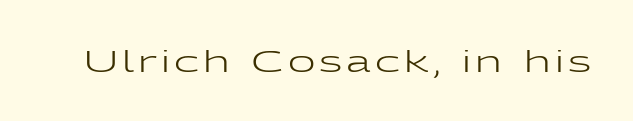
Q: Is the text bold? A: No.
Q: Is the text italic (slanted)? A: No, it is upright.
Q: Is the typeface a serif or a sans-serif typeface? A: Sans-serif.
Q: Is the text underlined? A: No.
Q: Width (condensed, normal, or wide)? A: Wide.
Q: Stroke contrast? A: Low.
Q: x-height? A: Medium.
Q: Monospaced? A: No.
